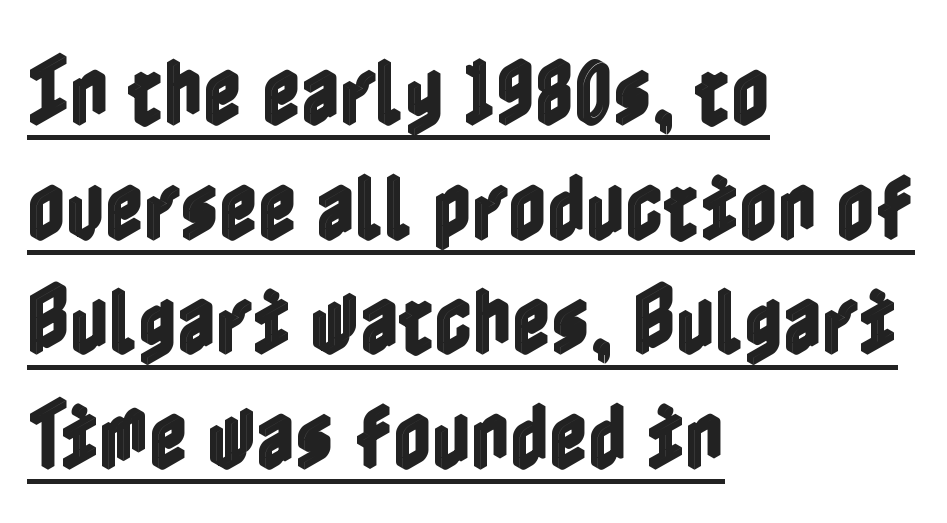
The image shows 75 px condensed type, upright; set left-aligned, normal line spacing (1.53x), normal letter spacing, underlined; a medium x-height.
